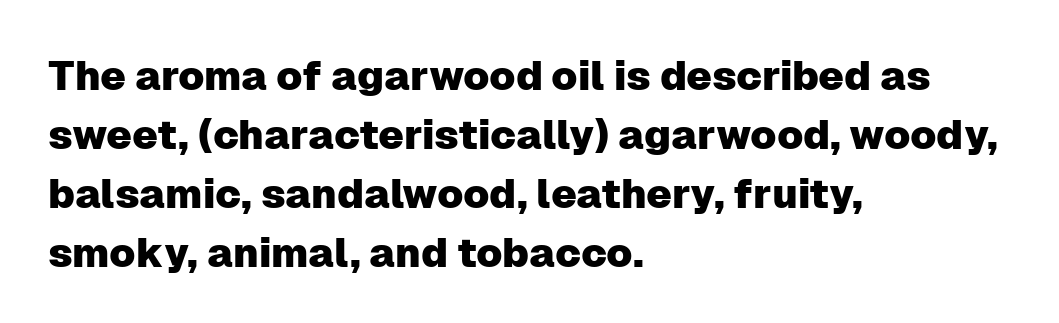
Looks like regular typesetting: each glyph gets only the width it needs. Leading: standard. This rendering leaves character spacing at its baseline value. Only glyphs here, with clear space below each row.
